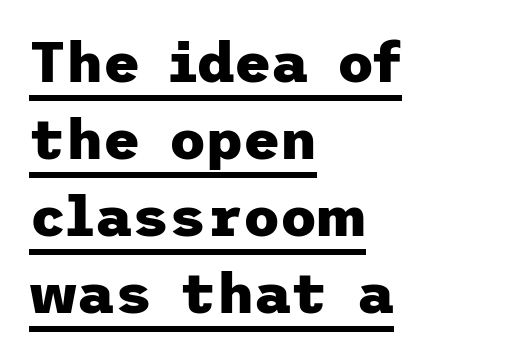
{"serif": "no", "italic": "no", "bold": "yes", "weight": "heavy", "width": "normal", "stroke_contrast": "low", "x_height": "medium", "underline": "yes", "align": "left", "line_spacing": "normal", "line_spacing_ratio": 1.35, "letter_spacing": "normal", "letter_spacing_em": 0.0, "glyph_px": 57}
